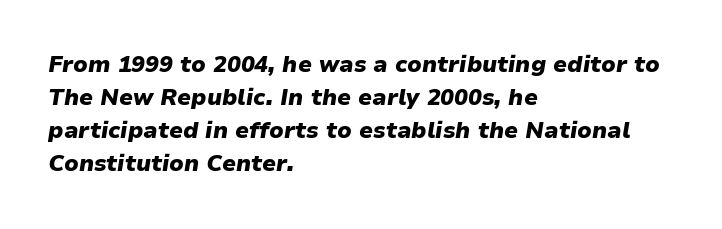
The image shows 23 px bold type, italic (leaning right); set left-aligned, normal line spacing (1.44x), normal letter spacing, not underlined.
